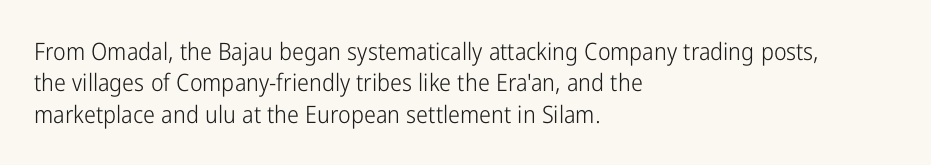
{"italic": "no", "bold": "no", "underline": "no", "align": "left", "line_spacing": "normal", "line_spacing_ratio": 1.31, "letter_spacing": "normal", "letter_spacing_em": 0.0, "glyph_px": 24}
